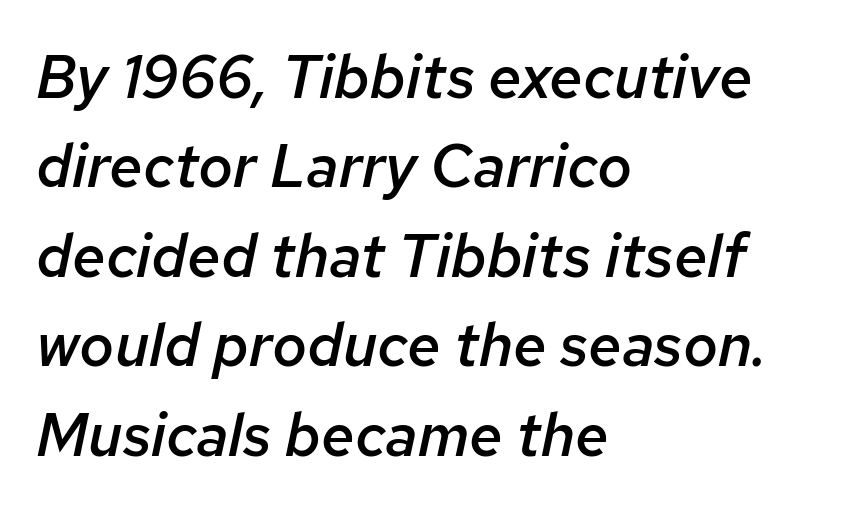
{"italic": "yes", "lean": "right", "slant_degrees": 12, "bold": "semi", "weight": "semibold", "width": "normal", "stroke_contrast": "low", "x_height": "medium", "monospaced": "no", "underline": "no", "align": "left", "line_spacing": "normal", "line_spacing_ratio": 1.49, "letter_spacing": "normal", "letter_spacing_em": 0.0, "glyph_px": 60}
